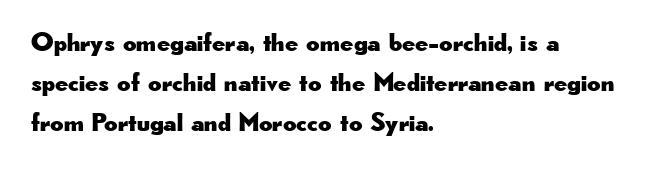
The image shows 26 px text type, upright; set left-aligned, normal line spacing (1.53x), normal letter spacing, not underlined.
